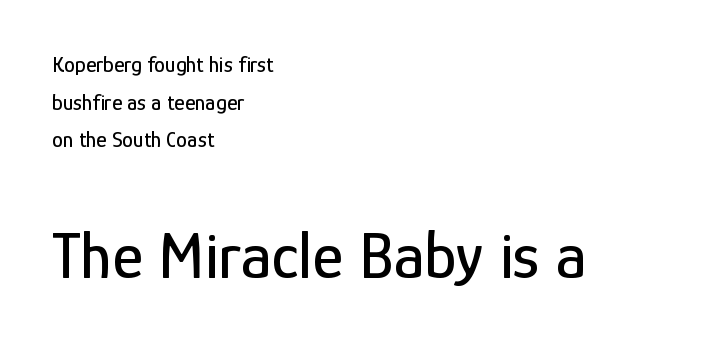
{"serif": "no", "italic": "no", "width": "condensed", "stroke_contrast": "low", "x_height": "medium", "monospaced": "no", "underline": "no", "align": "left", "line_spacing_ratio": 1.71, "letter_spacing": "normal", "letter_spacing_em": 0.0, "larger_block": "second", "size_ratio": 3.0, "glyph_px": 66}
